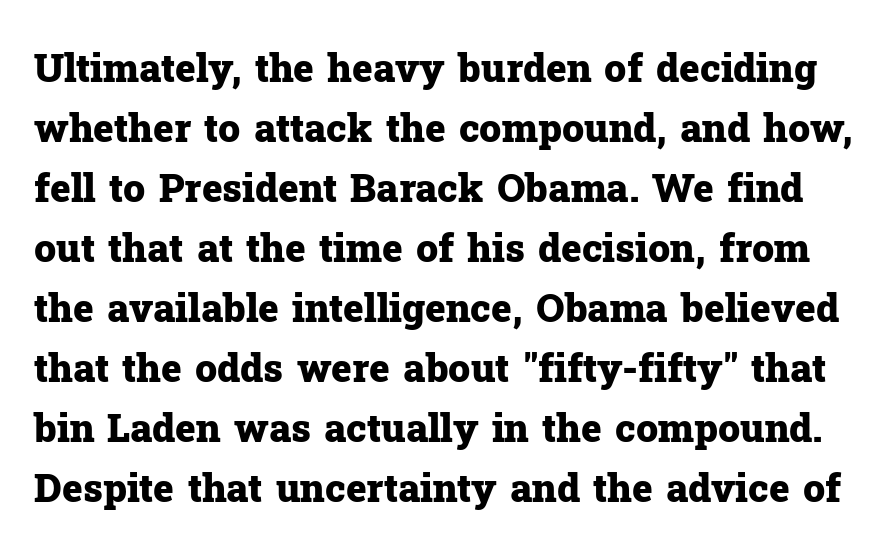
The image shows 39 px heavy serif type, upright; set normal line spacing (1.54x), normal letter spacing, not underlined; low stroke contrast and a medium x-height.
